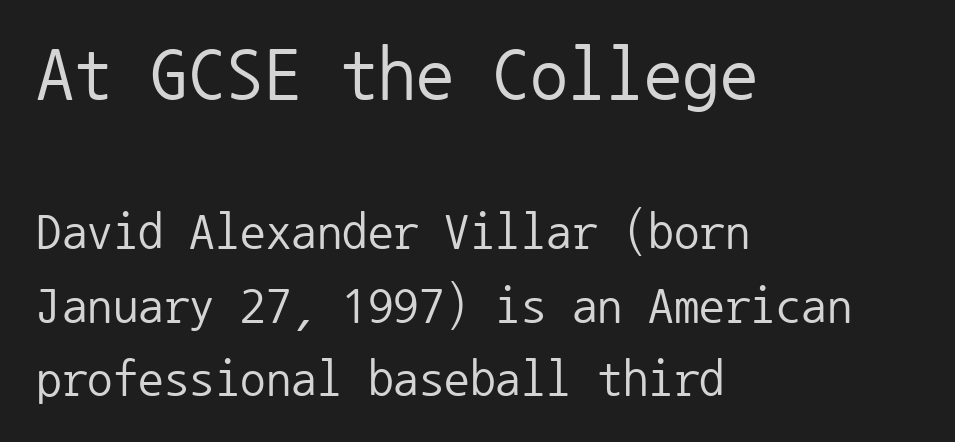
Q: Is the text bold? A: No.
Q: Is the text italic (slanted)? A: No, it is upright.
Q: Is the typeface a serif or a sans-serif typeface? A: Sans-serif.
Q: Is the text underlined? A: No.
Q: How is the paragraph aligned? A: Left-aligned.
Q: Is the spacing between letters normal or unusually wide? A: Normal.
Q: Is the spacing between lines tight, normal or loose? A: Normal.
Q: Which block of text is set in a larger size, the first (top) or the second (bottom)? A: The first (top) one.
Q: Width (condensed, normal, or wide)? A: Normal.
Q: Stroke contrast? A: Low.
Q: x-height? A: Medium.
Q: Monospaced? A: Yes.
